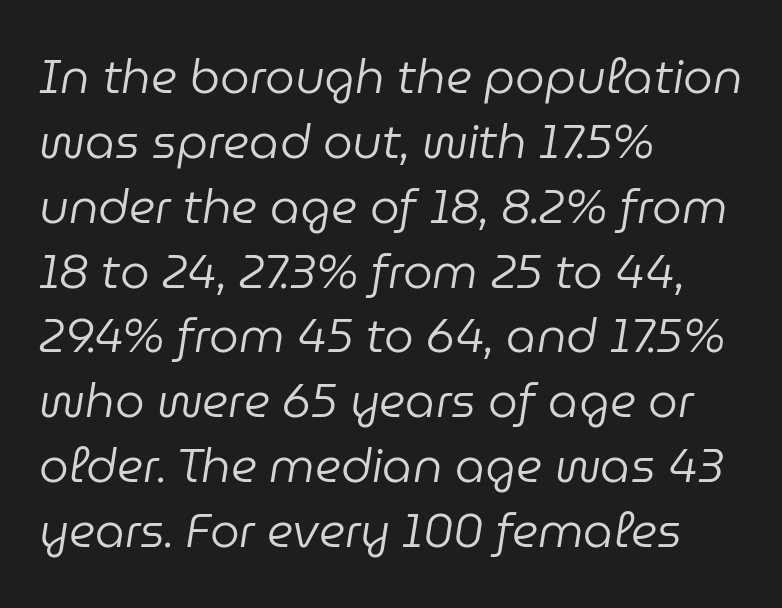
{"italic": "yes", "lean": "right", "slant_degrees": 9, "bold": "no", "weight": "regular", "width": "normal", "stroke_contrast": "low", "x_height": "medium", "monospaced": "no", "underline": "no", "align": "left", "line_spacing": "normal", "line_spacing_ratio": 1.38, "letter_spacing": "normal", "letter_spacing_em": 0.0, "glyph_px": 47}
